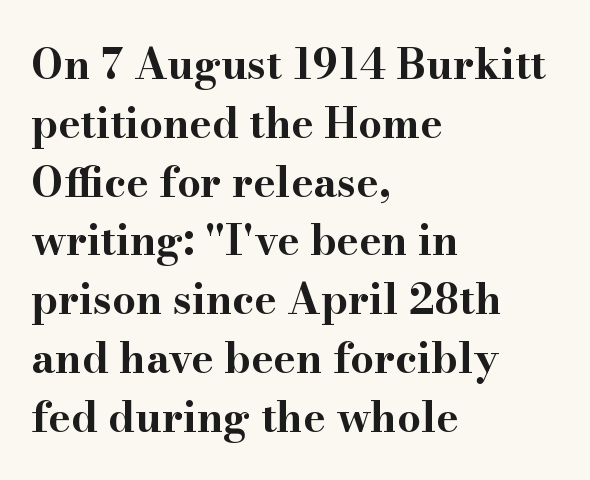
Does the leading feel generous? No, just average. The specimen omits any rule beneath the text block's lines. Upright lettering throughout. Compared with an ordinary text face, these strokes are far heavier — a full bold.
